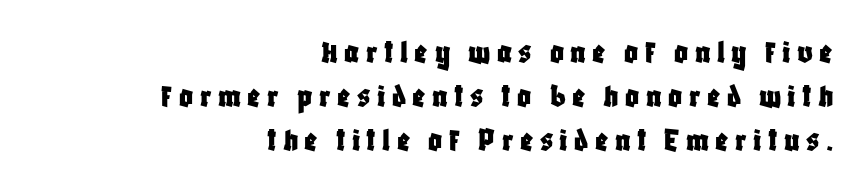
If you measured baseline to baseline, you'd find a middling distance. Looks like regular typesetting: each glyph gets only the width it needs. The letters stand upright; this is a roman face. Right-aligned paragraph, ragged on the left.
